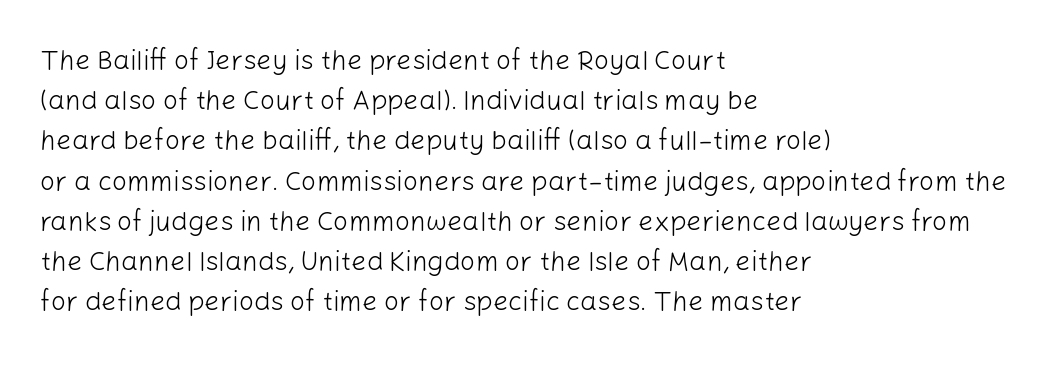
The paragraph shown leans on its left margin. Has an underline been added? It has not. The font's upright variant was chosen for this text. The cut favours lightness, reaching ordinary text weight at its darkest.
